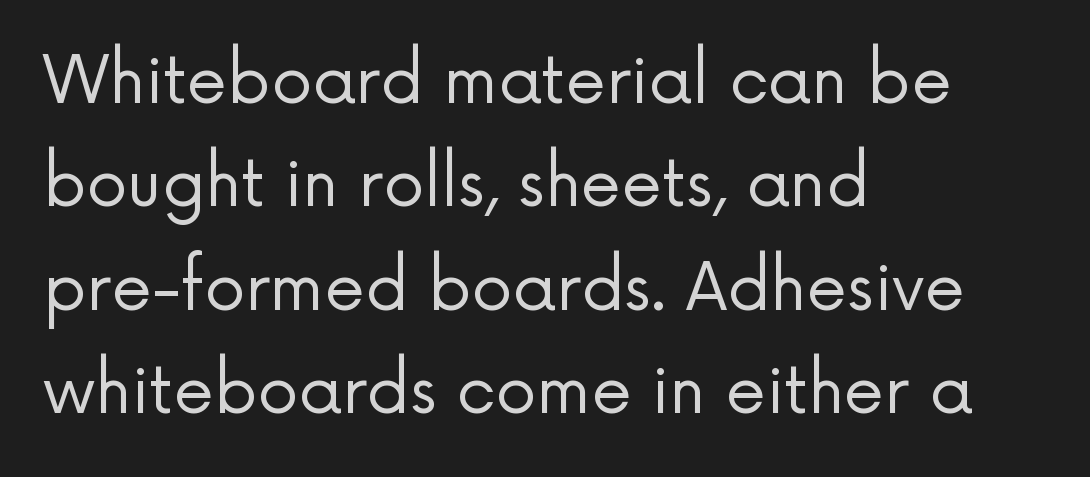
The image shows 65 px regular-weight sans-serif type, upright; set left-aligned, normal line spacing (1.59x), normal letter spacing, not underlined; low stroke contrast and a medium x-height.
